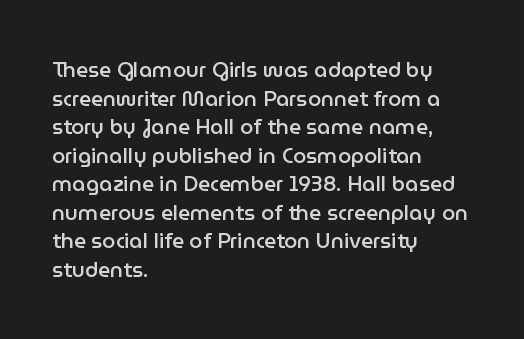
This sample uses an upright cut, with every glyph sitting square on the baseline. Moderately thickened strokes mark this as semibold type. Short note: letters normally spaced. A typesetter would call this leading conventional body-copy spacing. Just letters on the line, the space beneath them empty. Casual observation: everything's shoved over to the left.
